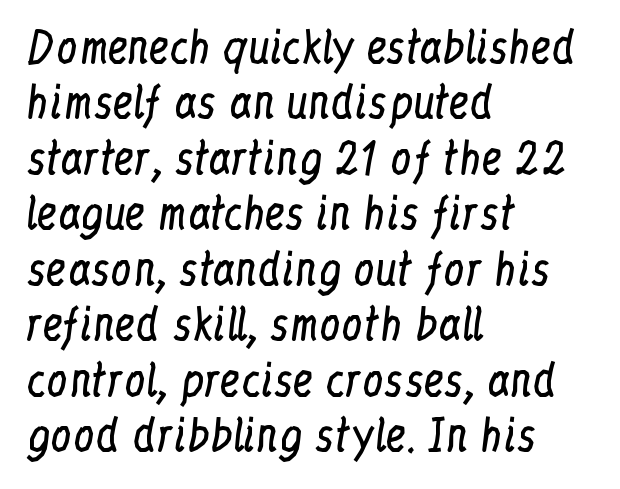
The image shows 42 px regular-weight, condensed serif type; set left-aligned, normal line spacing (1.32x), normal letter spacing, not underlined; low stroke contrast and a medium x-height.
